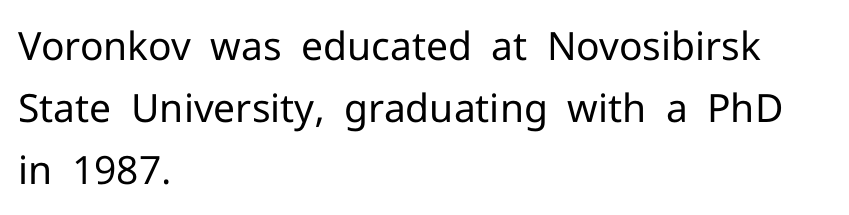
The face used here is a sans, in the tradition of grotesques and geometrics. If you measured baseline to baseline, you'd find a middling distance. Is the letter spacing exaggerated? No — it looks like the ordinary default. The font's upright variant was chosen for this text. Teacher's note: observe the even left margin — that is flush-left alignment. Weight: regular or lighter.
